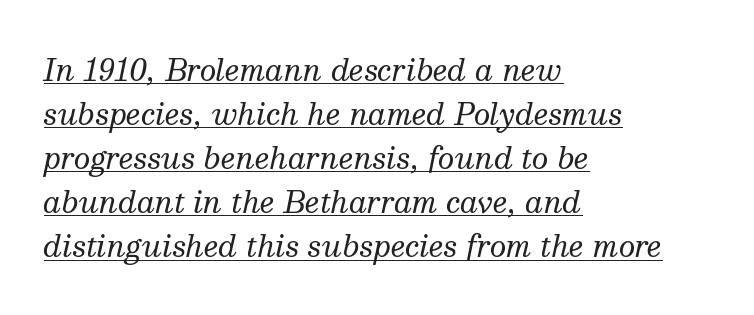
The image shows 29 px regular-weight serif type, italic (leaning right); set left-aligned, normal line spacing (1.52x), normal letter spacing, underlined; medium stroke contrast and a medium x-height.
